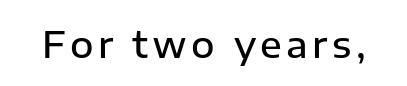
Q: Is the text bold? A: Semi-bold.
Q: Is the text italic (slanted)? A: No, it is upright.
Q: Is the typeface a serif or a sans-serif typeface? A: Sans-serif.
Q: Is the text underlined? A: No.
Q: Width (condensed, normal, or wide)? A: Normal.
Q: Stroke contrast? A: Low.
Q: x-height? A: Medium.
Q: Monospaced? A: No.
